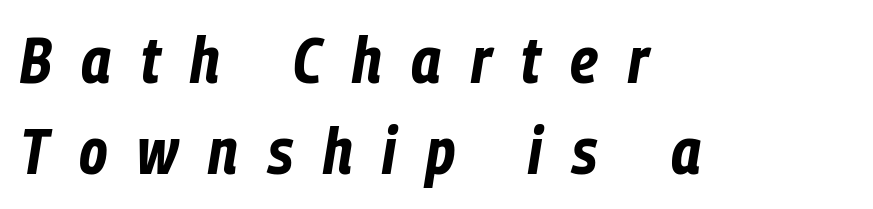
Typesetter's note: full bold, strokes at maximum text heaviness. The axis of the letterforms is tilted away from vertical. A student would call this left alignment; a typographer would say flush left, rag right. Clear beneath every line of the passage. Each word looks stretched out because of the extra space between its letters.
